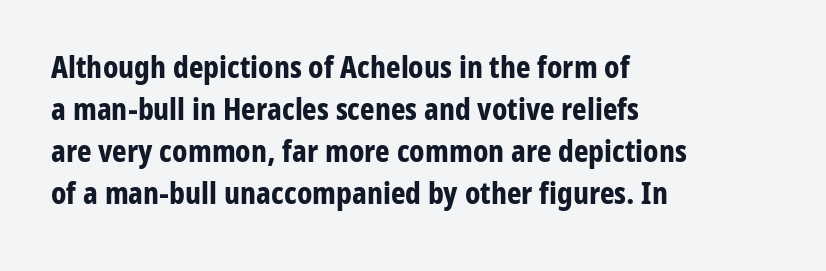
The image shows 31 px bold, condensed sans-serif type, upright; set left-aligned, normal line spacing (1.36x), normal letter spacing, not underlined; low stroke contrast and a medium x-height.
